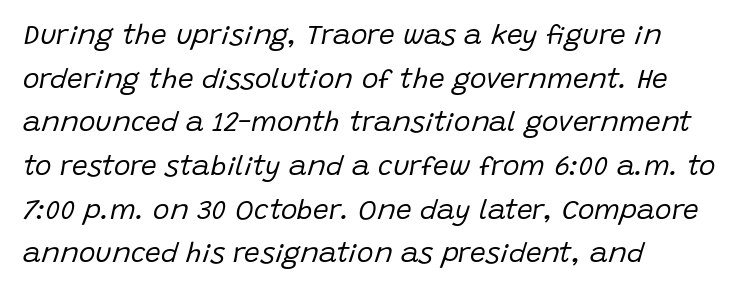
Q: Is the text bold? A: No.
Q: Is the text italic (slanted)? A: Yes, it leans right by about 15 degrees.
Q: Is the text underlined? A: No.
Q: How is the paragraph aligned? A: Left-aligned.
Q: Is the spacing between letters normal or unusually wide? A: Normal.
Q: Is the spacing between lines tight, normal or loose? A: Normal.
Q: Width (condensed, normal, or wide)? A: Normal.
Q: Stroke contrast? A: Low.
Q: x-height? A: Large.
Q: Monospaced? A: No.
